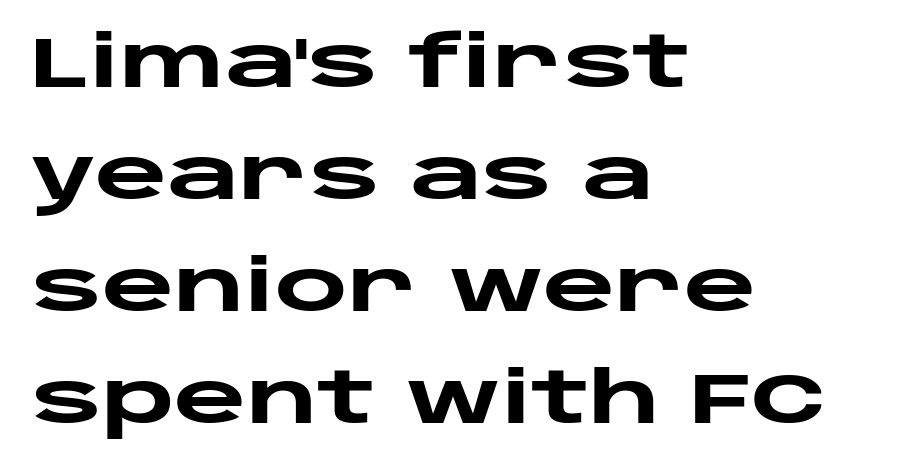
The vertical gap from one line to the next is medium. Line beginnings align vertically; line endings do not. The string is rendered with underlining switched off. The characters display no serif detailing; their extremities are plain. Quick note: not italic, upright. Thick stems and heavy bowls — unmistakably bold.
